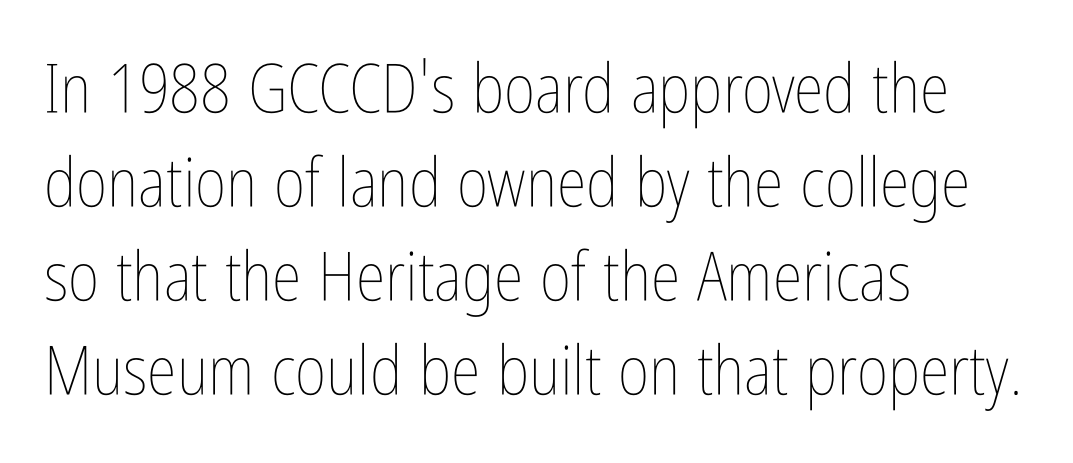
Q: Is the text bold? A: No.
Q: Is the text italic (slanted)? A: No, it is upright.
Q: Is the text underlined? A: No.
Q: How is the paragraph aligned? A: Left-aligned.
Q: Is the spacing between letters normal or unusually wide? A: Normal.
Q: Is the spacing between lines tight, normal or loose? A: Normal.
Q: Width (condensed, normal, or wide)? A: Condensed.
Q: Stroke contrast? A: Low.
Q: x-height? A: Medium.
Q: Monospaced? A: No.
